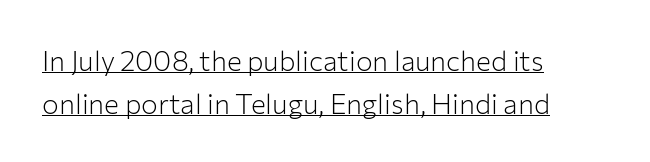
{"serif": "no", "italic": "no", "bold": "no", "weight": "light", "width": "normal", "stroke_contrast": "low", "x_height": "medium", "monospaced": "no", "underline": "yes", "align": "left", "line_spacing": "normal", "line_spacing_ratio": 1.52, "letter_spacing": "normal", "letter_spacing_em": 0.0, "glyph_px": 28}
